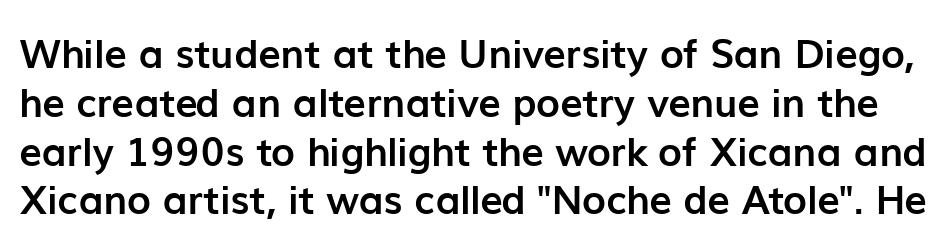
Q: Is the text bold? A: Yes.
Q: Is the text italic (slanted)? A: No, it is upright.
Q: Is the typeface a serif or a sans-serif typeface? A: Sans-serif.
Q: Is the text underlined? A: No.
Q: Is the spacing between letters normal or unusually wide? A: Normal.
Q: Width (condensed, normal, or wide)? A: Normal.
Q: Stroke contrast? A: Low.
Q: x-height? A: Medium.
Q: Monospaced? A: No.
